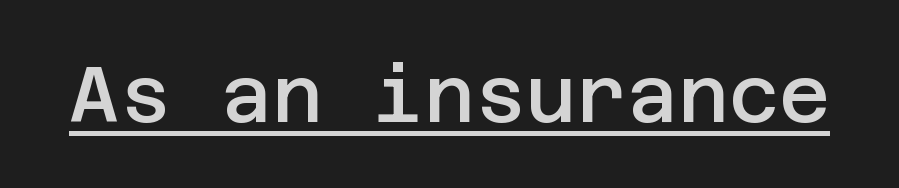
The string is rendered with underlining switched on. The face used here is a semibold: visibly heavier than regular, lighter than bold. Posture: upright roman. Examine the stroke ends and you'll find no serifs. These lines keep a tight, regular rhythm from letter to letter.
